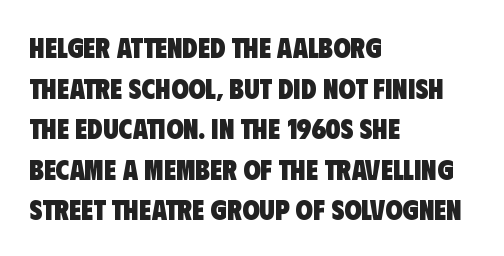
Q: Is the text bold? A: Yes.
Q: Is the typeface a serif or a sans-serif typeface? A: Sans-serif.
Q: Is the text underlined? A: No.
Q: How is the paragraph aligned? A: Left-aligned.
Q: Is the spacing between letters normal or unusually wide? A: Normal.
Q: Is the spacing between lines tight, normal or loose? A: Normal.
Q: Width (condensed, normal, or wide)? A: Condensed.
Q: Stroke contrast? A: Low.
Q: x-height? A: Large.
Q: Monospaced? A: No.
